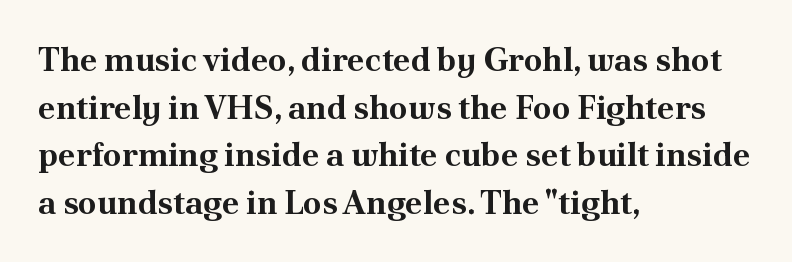
{"serif": "yes", "italic": "no", "bold": "yes", "weight": "bold", "width": "normal", "stroke_contrast": "medium", "x_height": "small", "monospaced": "no", "underline": "no", "align": "left", "line_spacing": "normal", "line_spacing_ratio": 1.44, "letter_spacing": "normal", "letter_spacing_em": 0.0, "glyph_px": 33}
